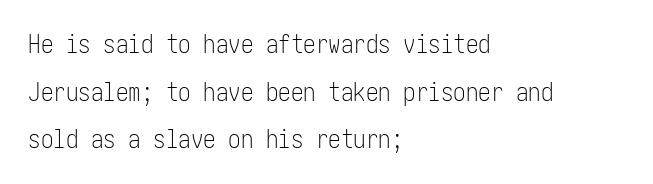
{"italic": "no", "bold": "no", "underline": "no", "align": "left", "line_spacing": "loose", "line_spacing_ratio": 1.91, "letter_spacing": "normal", "letter_spacing_em": 0.0, "glyph_px": 25}
